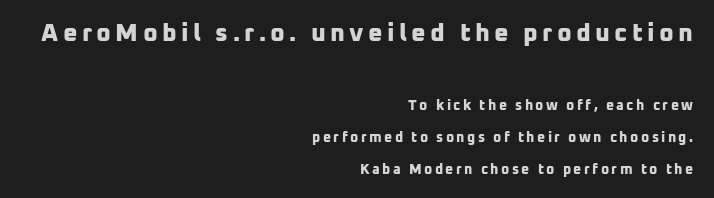
Every row of glyphs terminates at an identical x-position on the right. Reading top to bottom, the characters get smaller at the block break. Each row of text sits above clean, open space. Line spacing here is loose.
